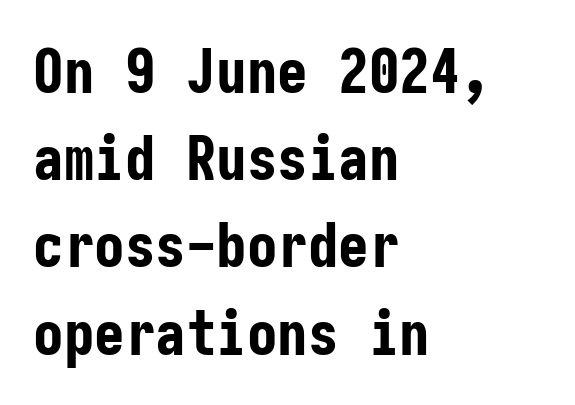
Bold? Absolutely — the strokes are thick and heavy. Baseline-to-baseline distance is the conventional proportion of letter height. Look at the tracking — it's just the regular setting, nothing added. Quick note: not italic, upright. Underlining? Definitely not there. Each letter's strokes conclude bluntly, with no projecting serifs.
